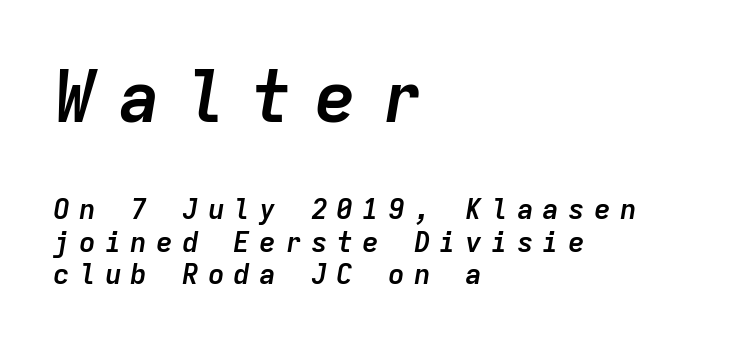
The image shows 71 px semibold type, italic (leaning right), monospaced; set left-aligned, tight line spacing (1.15x), unusually wide letter spacing (+0.32 em), not underlined; the first (top) block is 2.54x larger; low stroke contrast and a medium x-height.
